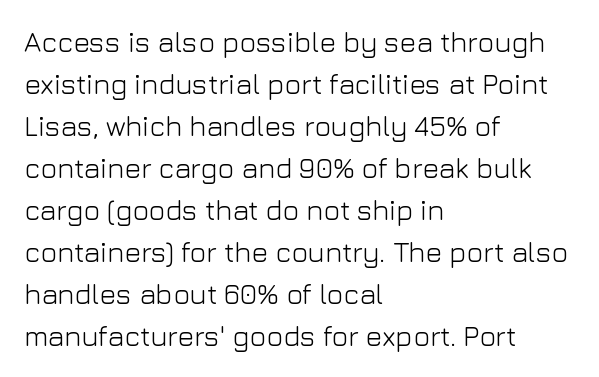
What's the leading like? Ordinary, nothing unusual. Heft: none added — not bold. The zone under the glyphs is completely vacant. Characters remain perfectly vertical along every line. This is sans-serif lettering, the kind often seen on screens and signage. The rendering uses natural spacing where letterforms have individual widths.
